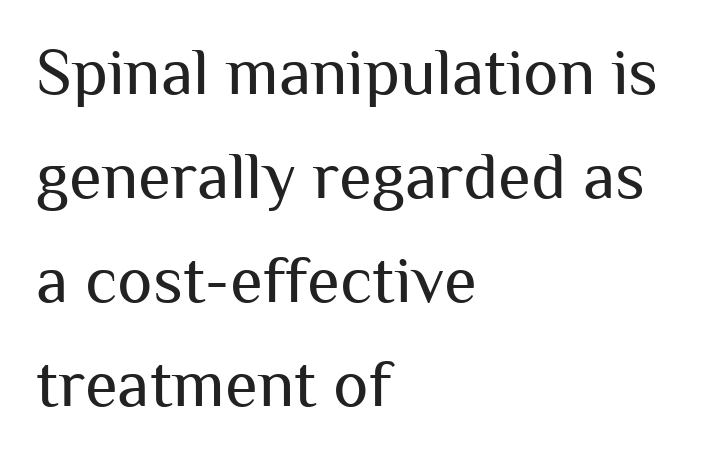
Here the glyphs are tracked normally, forming tight word shapes. In terms of posture, this sample is upright. Bare-footed words on every line. Caption: multi-line text, flush left, ragged right.
